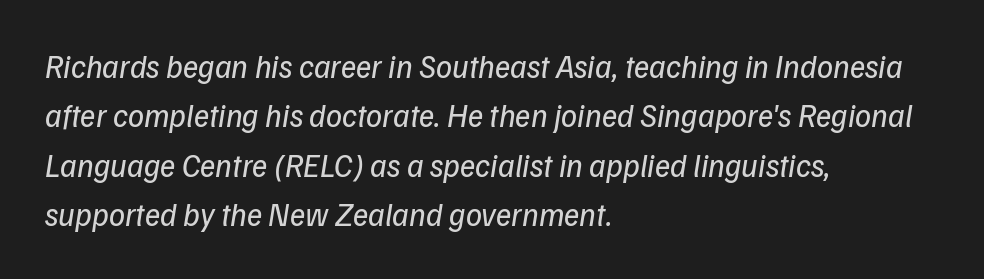
The image shows 32 px regular-weight sans-serif type; set left-aligned, normal line spacing (1.54x), normal letter spacing, not underlined; low stroke contrast and a medium x-height.
